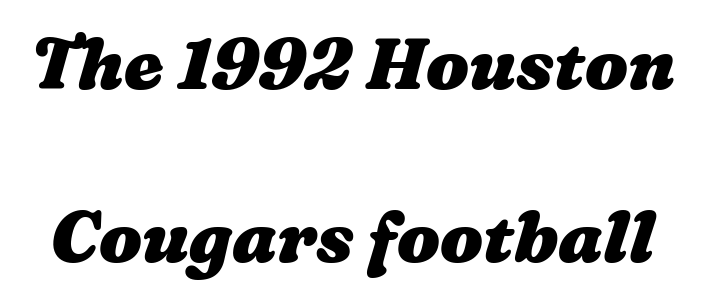
The image shows 71 px heavy, wide type; set loose line spacing (2.43x), normal letter spacing, not underlined; medium stroke contrast and a medium x-height.
